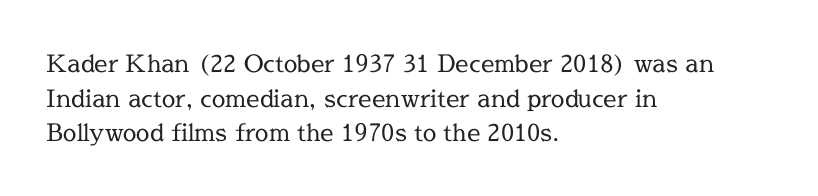
{"italic": "no", "bold": "no", "underline": "no", "align": "left", "line_spacing": "normal", "line_spacing_ratio": 1.44, "letter_spacing": "normal", "letter_spacing_em": 0.0, "glyph_px": 24}
